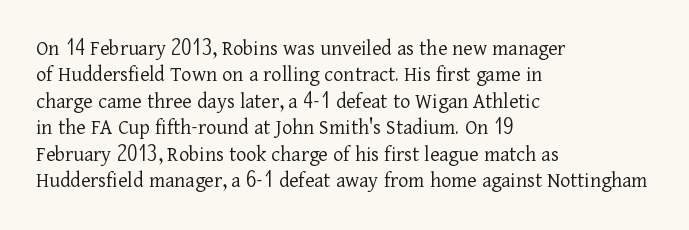
The image shows 22 px text type, upright; set left-aligned, line spacing 1.2x, normal letter spacing, not underlined.
